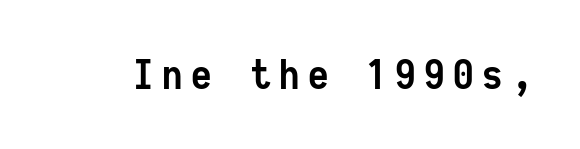
Q: Is the text bold? A: Yes.
Q: Is the text italic (slanted)? A: No, it is upright.
Q: Is the typeface a serif or a sans-serif typeface? A: Sans-serif.
Q: Is the text underlined? A: No.
Q: Is the spacing between letters normal or unusually wide? A: Unusually wide.
Q: Width (condensed, normal, or wide)? A: Condensed.
Q: Stroke contrast? A: Low.
Q: x-height? A: Medium.
Q: Monospaced? A: Yes.
